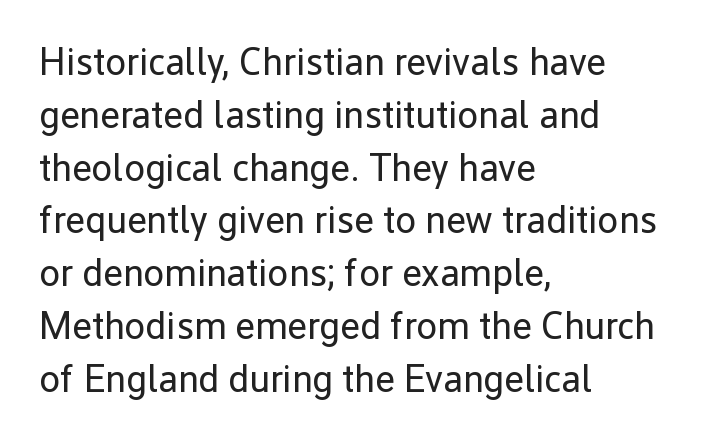
Q: Is the text bold? A: No.
Q: Is the text italic (slanted)? A: No, it is upright.
Q: Is the typeface a serif or a sans-serif typeface? A: Sans-serif.
Q: Is the text underlined? A: No.
Q: How is the paragraph aligned? A: Left-aligned.
Q: Is the spacing between letters normal or unusually wide? A: Normal.
Q: Is the spacing between lines tight, normal or loose? A: Normal.
Q: Width (condensed, normal, or wide)? A: Normal.
Q: Stroke contrast? A: Low.
Q: x-height? A: Medium.
Q: Monospaced? A: No.
